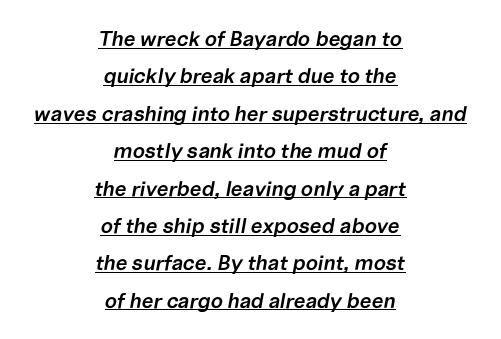
Compared with typical body copy, the letter spacing here is the same. Descenders here cross a horizontal rule under the line. It's the slanting kind of type. The compositor balanced each line on the midline. Set as a demibold, roughly 600 on the weight scale.
